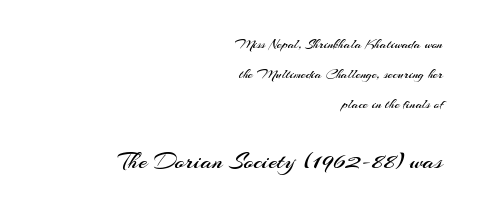
Nothing unusual about the tracking: characters are spaced as the font intends. This layout puts the modest block above and the oversized block below. Loosely led — the rows are spread out. Layout note: lines flush right.
